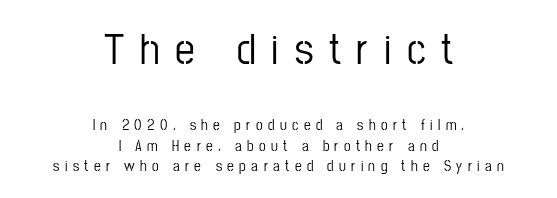
Q: Is the text italic (slanted)? A: No, it is upright.
Q: Is the typeface a serif or a sans-serif typeface? A: Sans-serif.
Q: Is the text underlined? A: No.
Q: How is the paragraph aligned? A: Centered.
Q: Is the spacing between letters normal or unusually wide? A: Unusually wide.
Q: Is the spacing between lines tight, normal or loose? A: Normal.
Q: Which block of text is set in a larger size, the first (top) or the second (bottom)? A: The first (top) one.
Q: Width (condensed, normal, or wide)? A: Condensed.
Q: Stroke contrast? A: Low.
Q: x-height? A: Medium.
Q: Monospaced? A: No.
